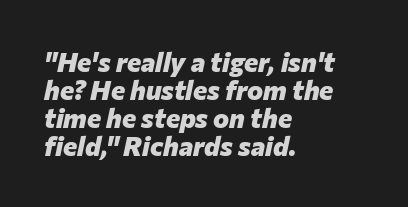
Honestly, the letter spacing is just normal — you wouldn't notice it. The space beneath each line is pristine and unruled. This sample is left-justified, so line endings fall wherever the words run out. The sample has been set heavy, in full bold. Is the type slanted? Yes — the strokes lean at a clear angle. Closely set lines give the paragraph a compact silhouette.
